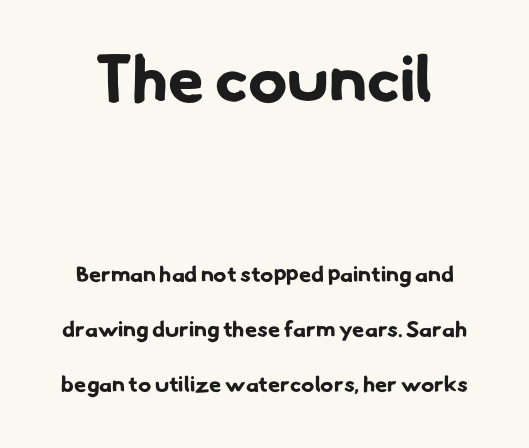
Descenders hang freely into open space. You could fit nearly another row in the gap between these rows. The designer gave the opening block more size than the closing block. Does extra space separate the letters? No, they use regular spacing. These words are printed bold, with thick strokes throughout.
